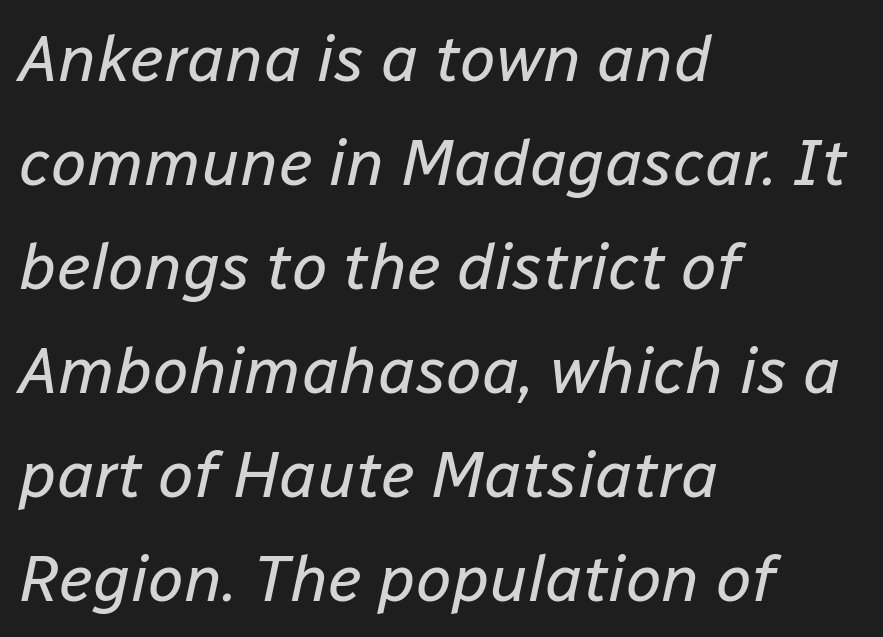
{"italic": "yes", "lean": "right", "slant_degrees": 12, "bold": "no", "weight": "regular", "width": "normal", "stroke_contrast": "low", "x_height": "medium", "monospaced": "no", "underline": "no", "align": "left", "line_spacing": "normal", "line_spacing_ratio": 1.6, "letter_spacing": "normal", "letter_spacing_em": 0.0, "glyph_px": 65}
